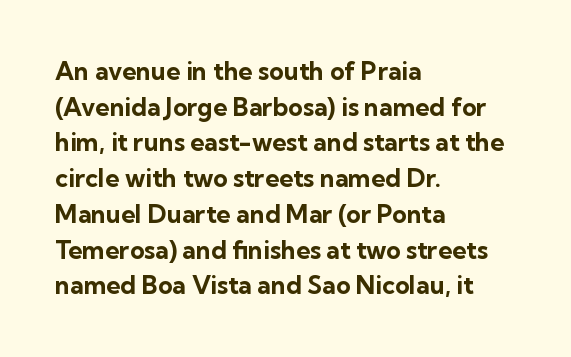
Q: Is the text bold? A: Yes.
Q: Is the text italic (slanted)? A: No, it is upright.
Q: Is the text underlined? A: No.
Q: How is the paragraph aligned? A: Left-aligned.
Q: Is the spacing between letters normal or unusually wide? A: Normal.
Q: Is the spacing between lines tight, normal or loose? A: Normal.
